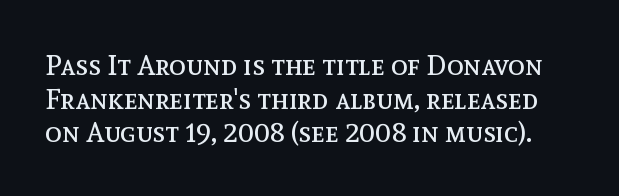
Q: Is the text bold? A: No.
Q: Is the text italic (slanted)? A: No, it is upright.
Q: Is the text underlined? A: No.
Q: Is the spacing between letters normal or unusually wide? A: Normal.
Q: Width (condensed, normal, or wide)? A: Normal.
Q: x-height? A: Medium.
Q: Monospaced? A: No.
